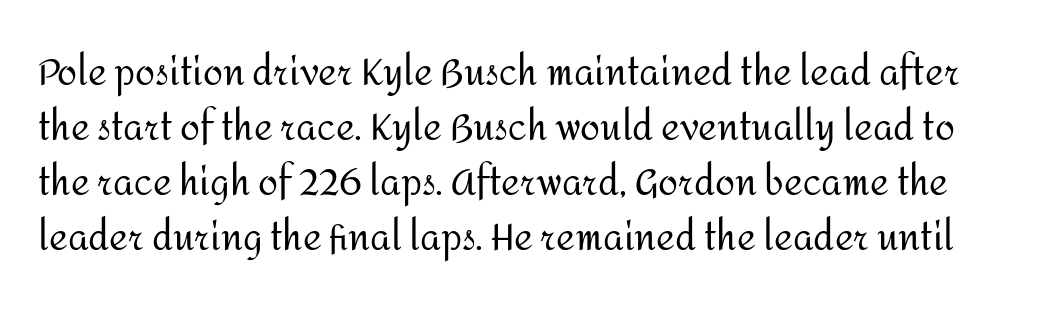
{"serif": "no", "italic": "no", "bold": "no", "weight": "regular", "width": "normal", "stroke_contrast": "medium", "x_height": "medium", "monospaced": "no", "underline": "no", "line_spacing": "normal", "line_spacing_ratio": 1.53, "letter_spacing": "normal", "letter_spacing_em": 0.0, "glyph_px": 36}
